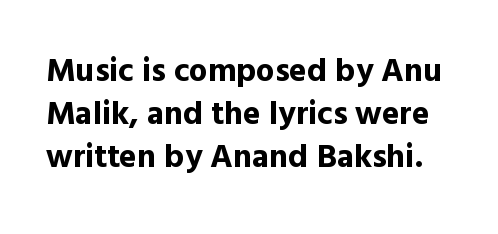
Q: Is the text bold? A: Yes.
Q: Is the text italic (slanted)? A: No, it is upright.
Q: Is the typeface a serif or a sans-serif typeface? A: Sans-serif.
Q: Is the text underlined? A: No.
Q: Is the spacing between letters normal or unusually wide? A: Normal.
Q: Is the spacing between lines tight, normal or loose? A: Normal.
Q: Width (condensed, normal, or wide)? A: Normal.
Q: x-height? A: Medium.
Q: Monospaced? A: No.
